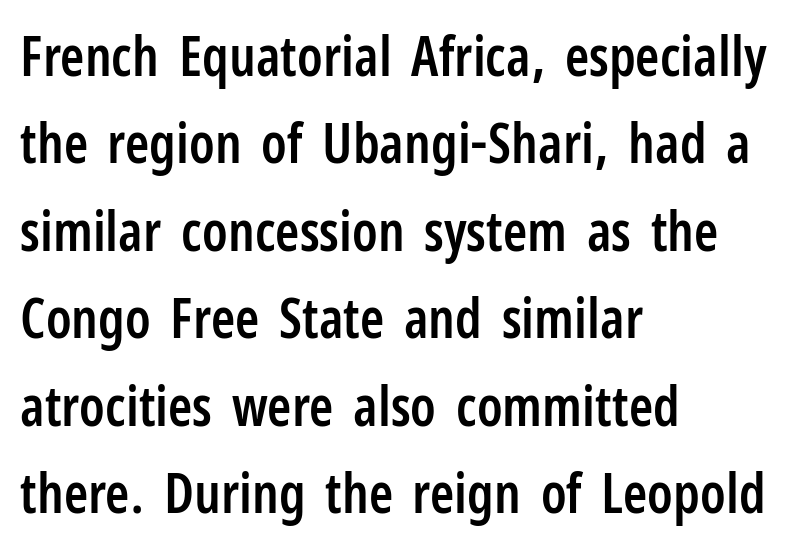
Q: Is the text bold? A: Semi-bold.
Q: Is the text italic (slanted)? A: No, it is upright.
Q: Is the typeface a serif or a sans-serif typeface? A: Sans-serif.
Q: Is the text underlined? A: No.
Q: How is the paragraph aligned? A: Left-aligned.
Q: Is the spacing between letters normal or unusually wide? A: Normal.
Q: Is the spacing between lines tight, normal or loose? A: Normal.
Q: Width (condensed, normal, or wide)? A: Condensed.
Q: Stroke contrast? A: Low.
Q: x-height? A: Medium.
Q: Monospaced? A: No.
